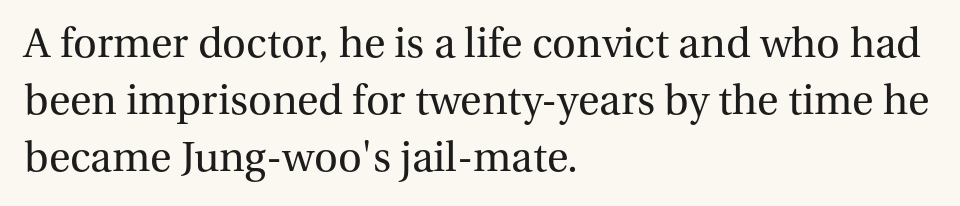
{"serif": "yes", "italic": "no", "bold": "no", "weight": "regular", "width": "normal", "stroke_contrast": "medium", "x_height": "medium", "monospaced": "no", "underline": "no", "align": "left", "line_spacing": "normal", "line_spacing_ratio": 1.29, "letter_spacing": "normal", "letter_spacing_em": 0.0, "glyph_px": 44}
